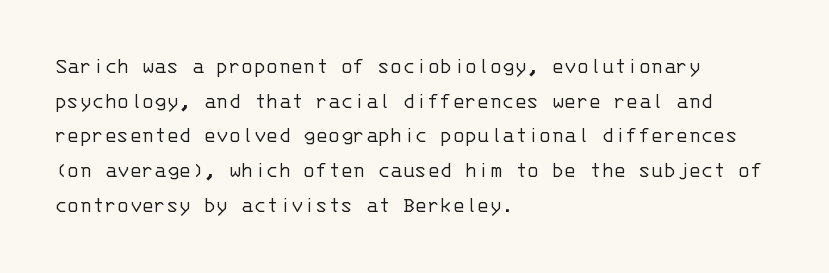
The image shows 23 px text type, upright; set left-aligned, normal line spacing (1.51x), normal letter spacing, not underlined.
